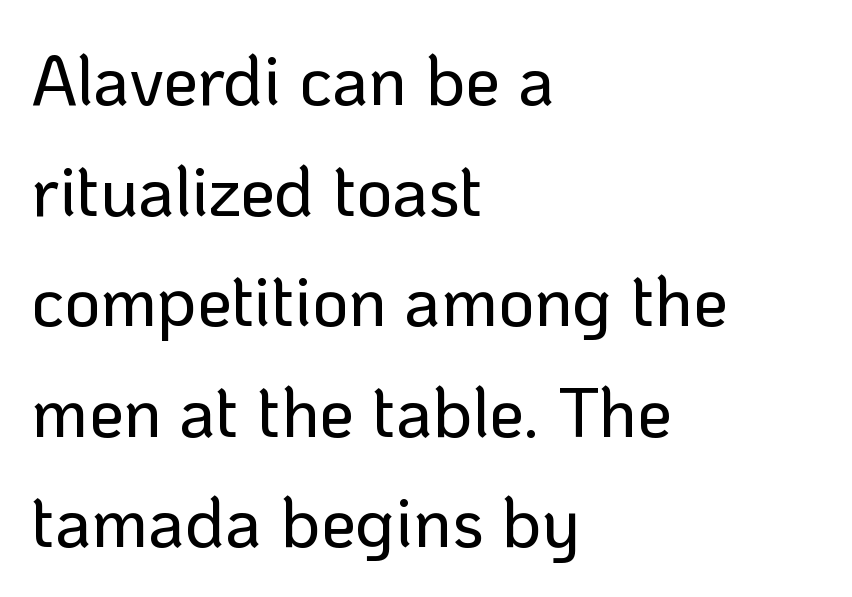
The image shows 70 px sans-serif type, upright; set left-aligned, normal line spacing (1.58x), normal letter spacing, not underlined; low stroke contrast and a medium x-height.
